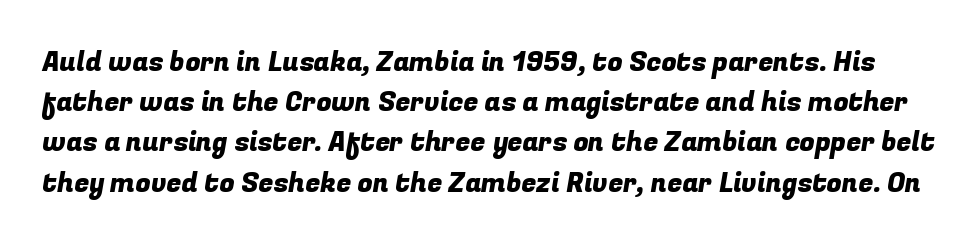
The image shows 27 px text type; set normal line spacing (1.49x), normal letter spacing, not underlined.
